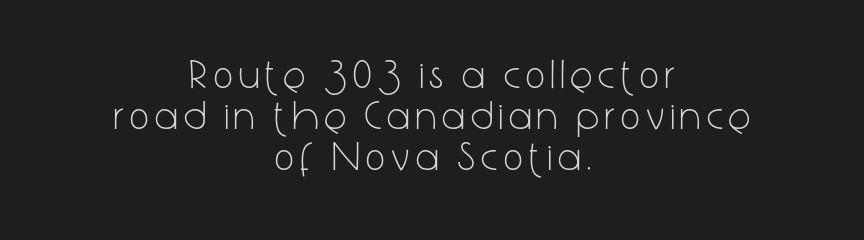
Posture: upright roman. Students, observe: this is what under-led, compact text looks like. Nobody drew a line under any word here. Bold? No — there's no thickening of the strokes.
